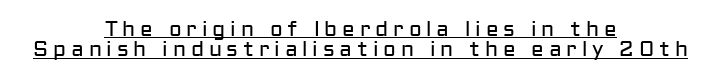
Q: Is the text bold? A: No.
Q: Is the text italic (slanted)? A: No, it is upright.
Q: Is the text underlined? A: Yes.
Q: How is the paragraph aligned? A: Centered.
Q: Is the spacing between letters normal or unusually wide? A: Unusually wide.
Q: Is the spacing between lines tight, normal or loose? A: Tight.
